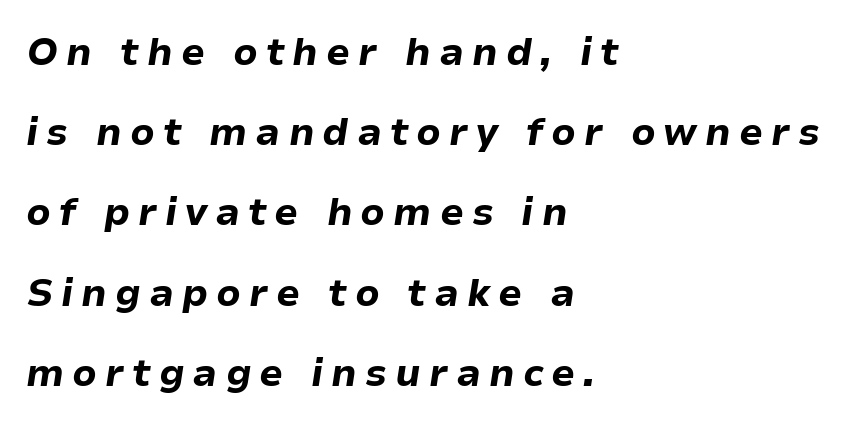
Q: Is the text bold? A: Yes.
Q: Is the text italic (slanted)? A: Yes, it leans right by about 9 degrees.
Q: Is the text underlined? A: No.
Q: How is the paragraph aligned? A: Left-aligned.
Q: Is the spacing between letters normal or unusually wide? A: Unusually wide.
Q: Is the spacing between lines tight, normal or loose? A: Loose.
Q: Width (condensed, normal, or wide)? A: Normal.
Q: Stroke contrast? A: Low.
Q: x-height? A: Medium.
Q: Monospaced? A: No.
